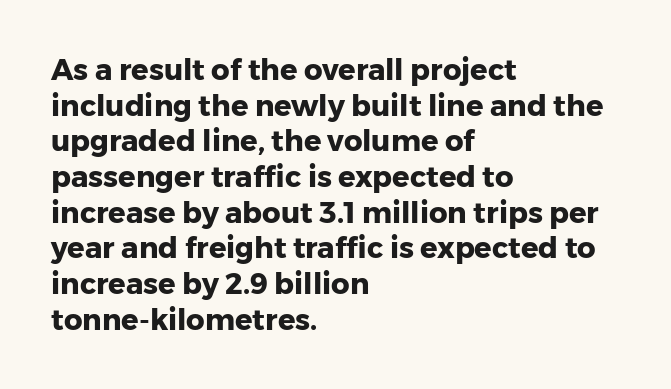
The image shows 29 px heavy sans-serif type, upright; set left-aligned, line spacing 1.23x, normal letter spacing, not underlined; low stroke contrast and a medium x-height.
